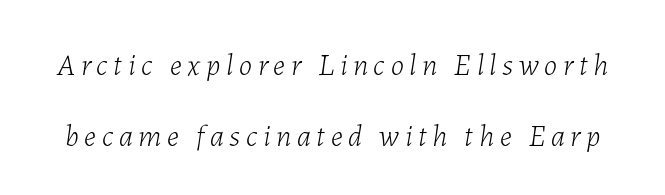
The image shows 30 px light type, italic (leaning right); set loose line spacing (2.36x), not underlined; low stroke contrast and a medium x-height.
